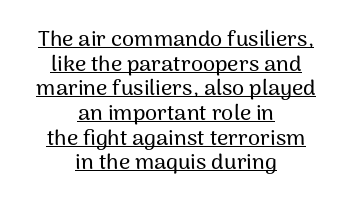
The image shows 22 px text type, upright; set centered, tight line spacing (1.12x), normal letter spacing, underlined.
